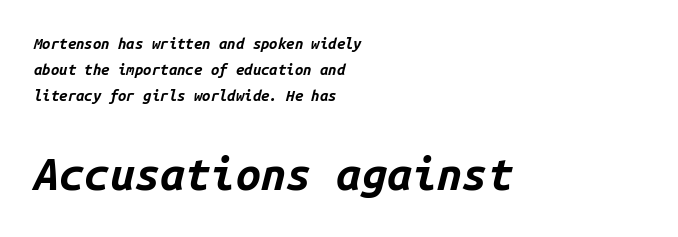
{"italic": "yes", "lean": "right", "slant_degrees": 14, "bold": "yes", "weight": "bold", "width": "normal", "stroke_contrast": "low", "x_height": "medium", "monospaced": "yes", "underline": "no", "align": "left", "line_spacing_ratio": 1.72, "letter_spacing": "normal", "letter_spacing_em": 0.0, "larger_block": "second", "size_ratio": 3.0, "glyph_px": 45}
